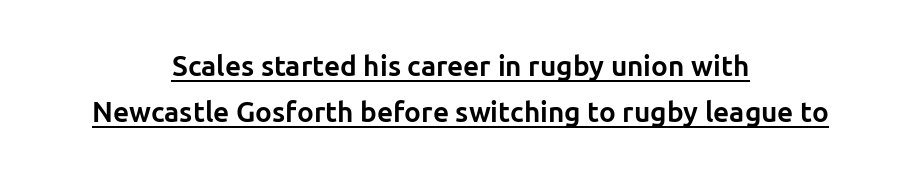
{"serif": "no", "italic": "no", "bold": "yes", "weight": "bold", "width": "normal", "stroke_contrast": "low", "x_height": "medium", "monospaced": "no", "underline": "yes", "align": "center", "line_spacing": "normal", "line_spacing_ratio": 1.64, "letter_spacing": "normal", "letter_spacing_em": 0.0, "glyph_px": 28}
